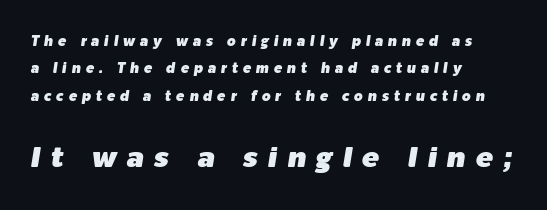
{"italic": "yes", "lean": "right", "slant_degrees": 9, "width": "normal", "stroke_contrast": "low", "x_height": "medium", "monospaced": "no", "underline": "no", "align": "left", "line_spacing": "loose", "line_spacing_ratio": 1.96, "letter_spacing": "wide", "letter_spacing_em": 0.34, "larger_block": "second", "size_ratio": 2.07, "glyph_px": 29}
